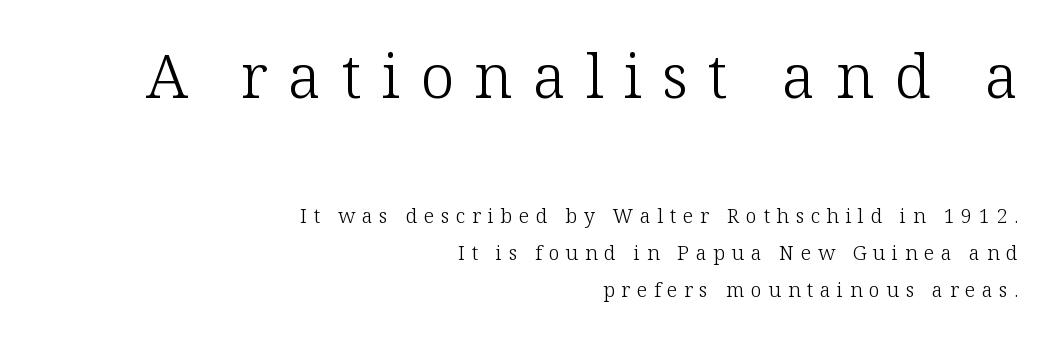
The image shows 61 px light serif type, upright; set right-aligned, line spacing 1.85x, unusually wide letter spacing (+0.33 em), not underlined; the first (top) block is 3.05x larger; low stroke contrast and a medium x-height.
